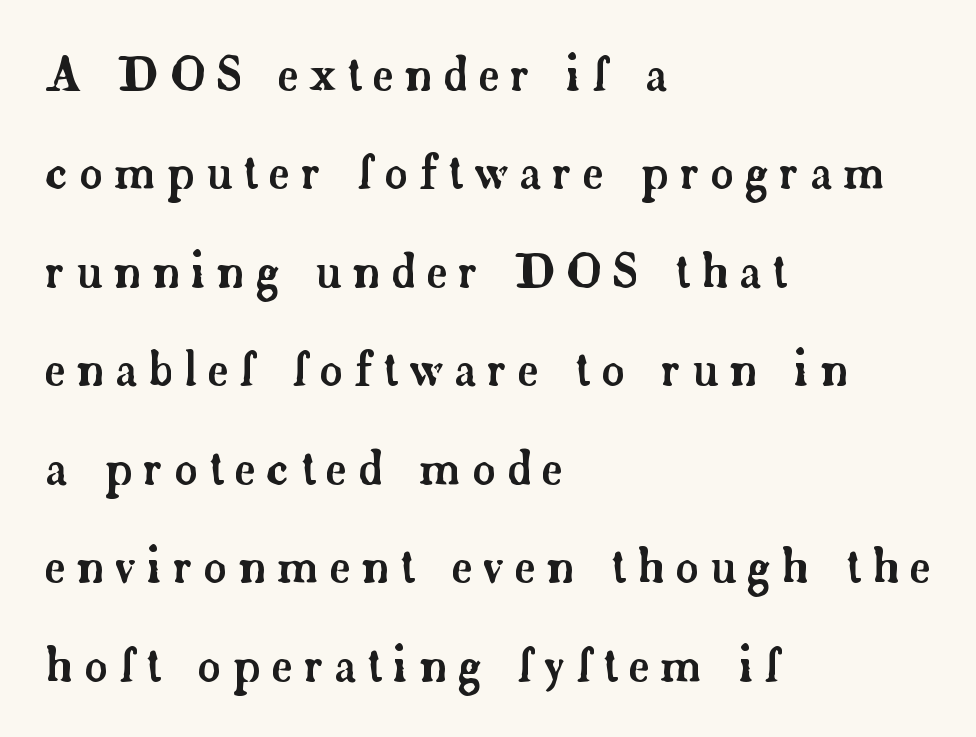
Letterform terminals end in serifs throughout the passage. The foot of each line stays bare and open. Vertical strokes here are truly vertical. The paragraph shown leans on its left margin. The line texture is sparse and dotted thanks to wide tracking.
